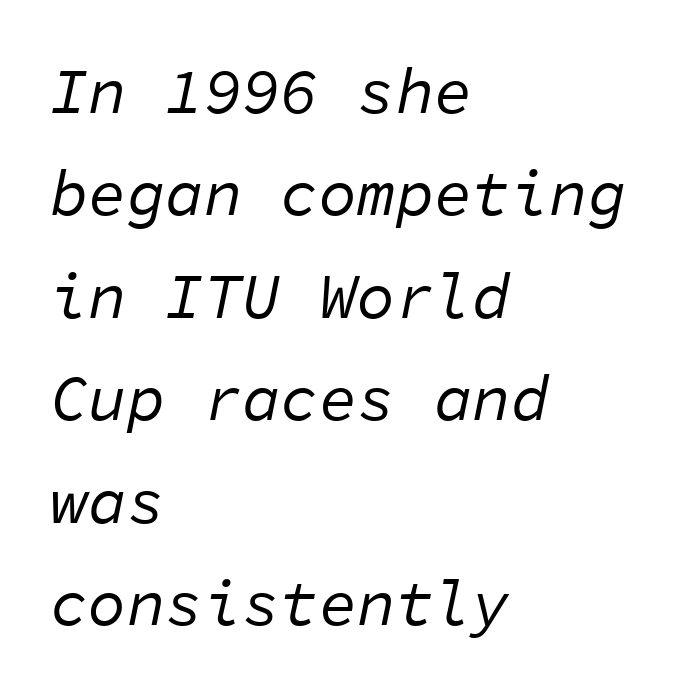
The image shows 64 px regular-weight type, italic (leaning right), monospaced; set left-aligned, normal line spacing (1.6x), normal letter spacing, not underlined; low stroke contrast and a medium x-height.
